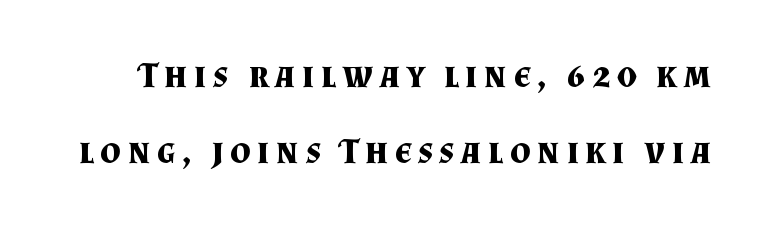
The image shows 36 px bold serif type, upright; set loose line spacing (2.1x), not underlined; medium stroke contrast and a small x-height.
